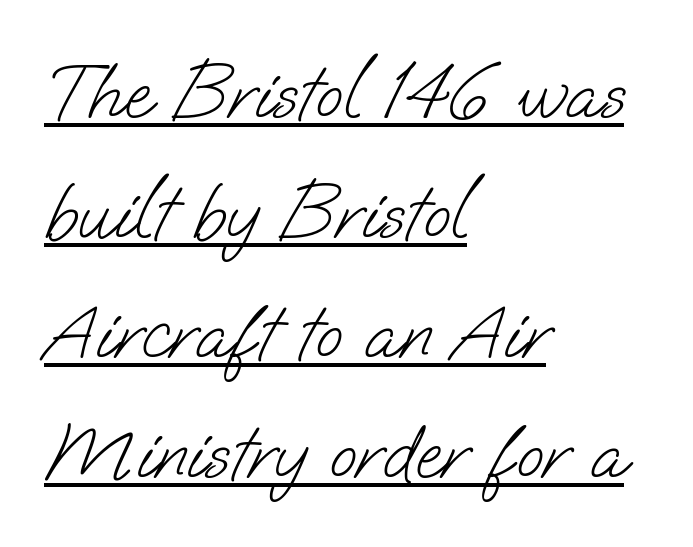
The image shows 79 px light sans-serif type; set left-aligned, normal line spacing (1.52x), normal letter spacing, underlined; low stroke contrast and a small x-height.
